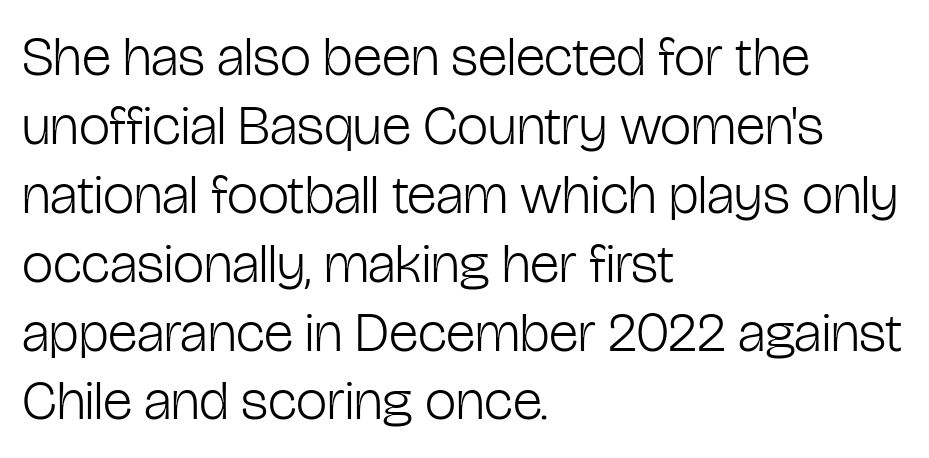
Q: Is the text bold? A: No.
Q: Is the text italic (slanted)? A: No, it is upright.
Q: Is the typeface a serif or a sans-serif typeface? A: Sans-serif.
Q: Is the text underlined? A: No.
Q: How is the paragraph aligned? A: Left-aligned.
Q: Is the spacing between letters normal or unusually wide? A: Normal.
Q: Width (condensed, normal, or wide)? A: Condensed.
Q: Stroke contrast? A: Low.
Q: x-height? A: Medium.
Q: Monospaced? A: No.
